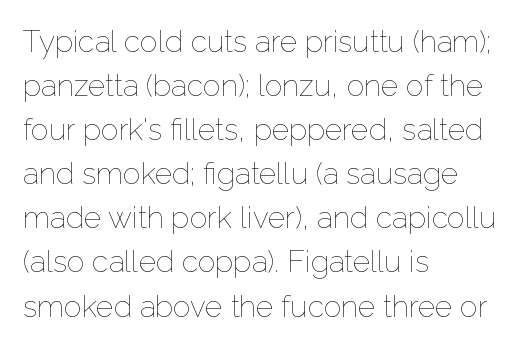
Q: Is the text bold? A: No.
Q: Is the text italic (slanted)? A: No, it is upright.
Q: Is the text underlined? A: No.
Q: How is the paragraph aligned? A: Left-aligned.
Q: Is the spacing between letters normal or unusually wide? A: Normal.
Q: Is the spacing between lines tight, normal or loose? A: Normal.
Q: Width (condensed, normal, or wide)? A: Normal.
Q: Stroke contrast? A: Low.
Q: x-height? A: Medium.
Q: Monospaced? A: No.
